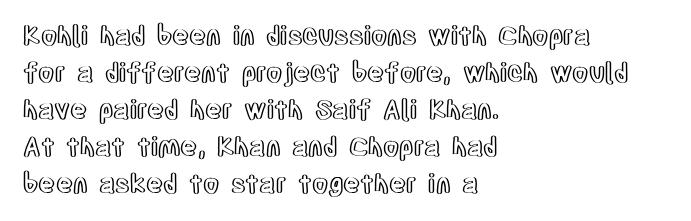
Inter-character spacing is left at the font's built-in metrics. Bare-footed words on every line. Every stem runs plumb, perpendicular to the baseline. Line spacing here is normal. Every row of glyphs begins at an identical x-position on the left.
